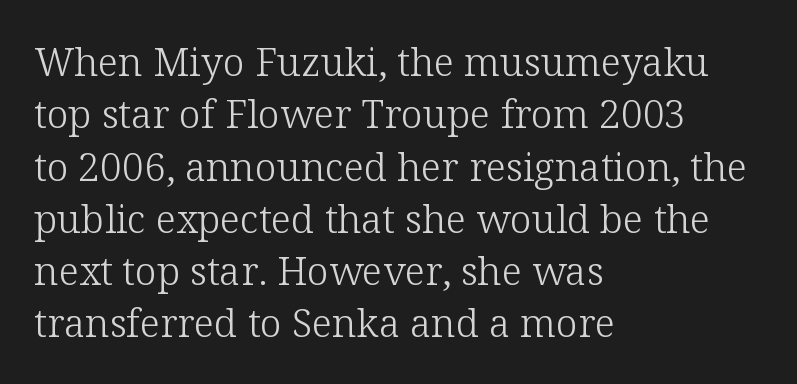
Compared with typical body copy, the letter spacing here is the same. Regular leading. Little horizontal feet cap the strokes, marking this as serif type. Caption: face not bold, strokes unweighted. Each line starts at the same left margin while the right side varies.
